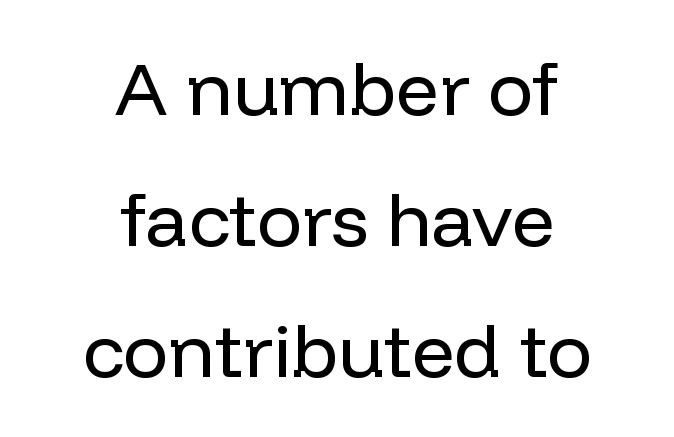
The rendering keeps characters at their native spacing. Compared with a flush-left layout, this one balances lines on the center instead. Just letters on the line, the space beneath them empty. Do the letters lean? They stand straight.
